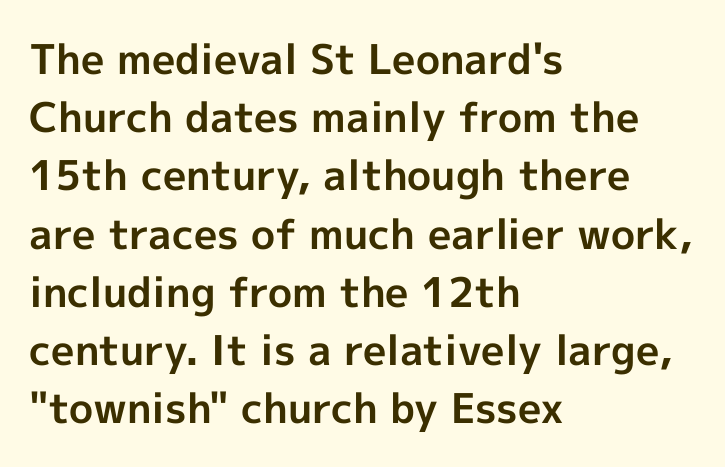
{"serif": "no", "italic": "no", "bold": "yes", "weight": "bold", "width": "normal", "x_height": "medium", "monospaced": "no", "underline": "no", "align": "left", "line_spacing": "normal", "line_spacing_ratio": 1.42, "letter_spacing": "normal", "letter_spacing_em": 0.0, "glyph_px": 41}
